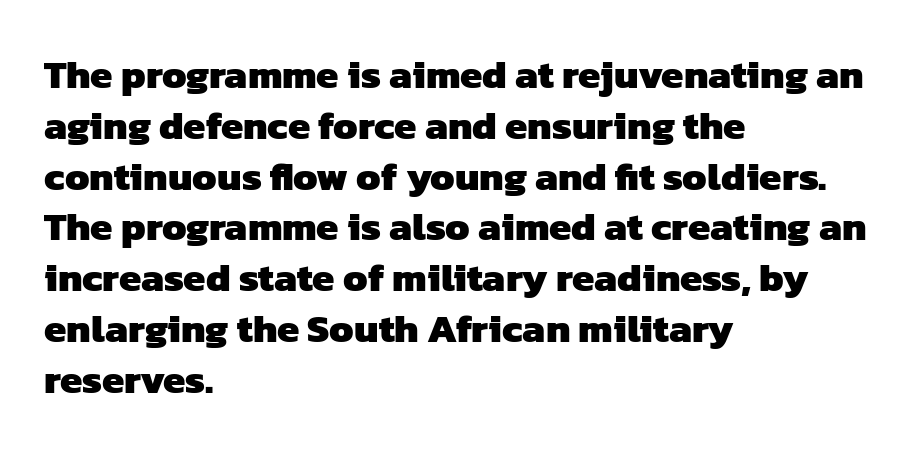
Observe the absence of serifs on each vertical stroke in this sample. Looks like regular typesetting: each glyph gets only the width it needs. Its strokes are broad and dark, the hallmark of bold type. Letter spacing: default. The text block is weighted toward the left margin, trailing off unevenly rightward. Decoration check: the copy has no underline.
